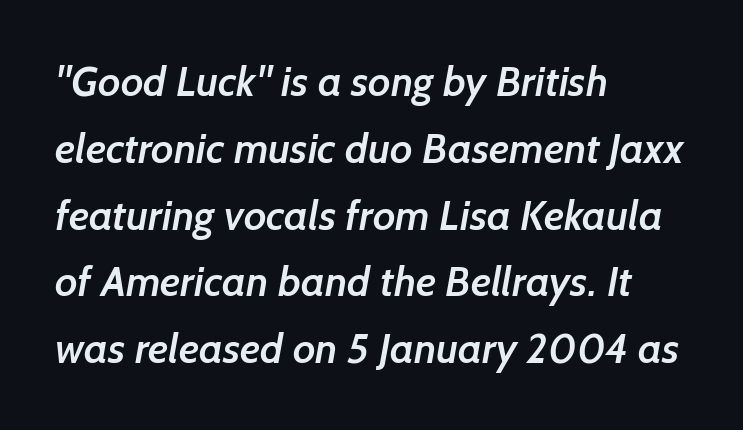
{"serif": "no", "bold": "semi", "weight": "semibold", "width": "normal", "stroke_contrast": "low", "x_height": "medium", "monospaced": "no", "underline": "no", "align": "left", "line_spacing": "normal", "line_spacing_ratio": 1.59, "letter_spacing": "normal", "letter_spacing_em": 0.0, "glyph_px": 42}
